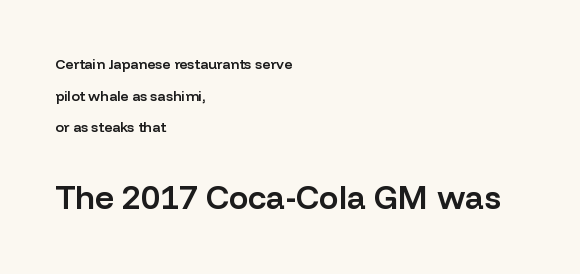
Q: Is the text bold? A: Semi-bold.
Q: Is the text italic (slanted)? A: No, it is upright.
Q: Is the typeface a serif or a sans-serif typeface? A: Sans-serif.
Q: Is the text underlined? A: No.
Q: How is the paragraph aligned? A: Left-aligned.
Q: Is the spacing between letters normal or unusually wide? A: Normal.
Q: Is the spacing between lines tight, normal or loose? A: Loose.
Q: Which block of text is set in a larger size, the first (top) or the second (bottom)? A: The second (bottom) one.
Q: Width (condensed, normal, or wide)? A: Normal.
Q: Stroke contrast? A: Low.
Q: x-height? A: Medium.
Q: Monospaced? A: No.
